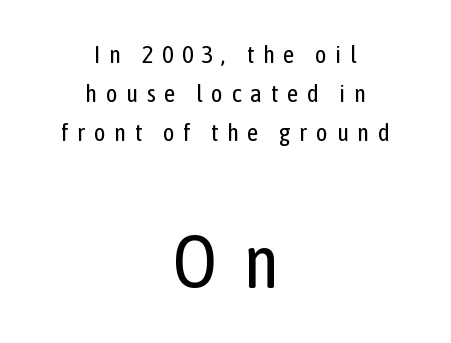
Each stroke keeps to a modest, everyday thickness or less. Which margin do the lines hug? Neither — every line sits in the middle. The vertical gap from one line to the next is medium. Does the bottom block carry the larger type? Yes, it does. The specimen omits any rule beneath the text block's lines. Proportional: the letters do not fall into vertical columns.
